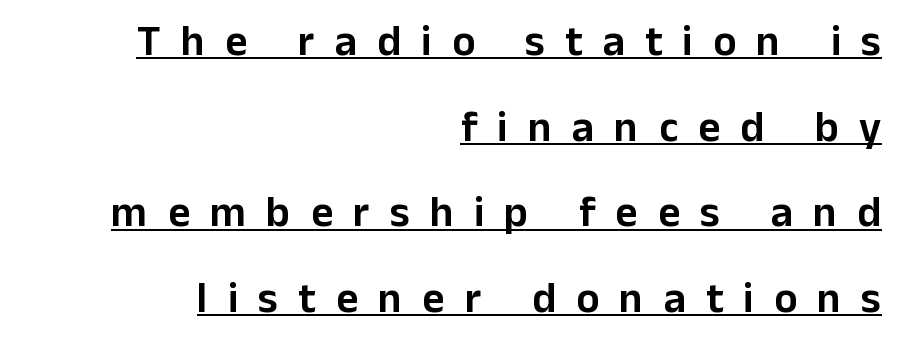
The image shows 43 px sans-serif type, upright; set right-aligned, loose line spacing (1.99x), unusually wide letter spacing (+0.47 em), underlined; low stroke contrast and a medium x-height.
